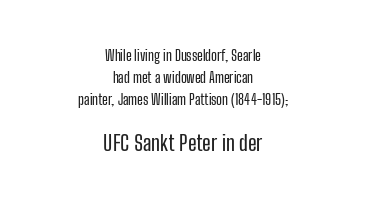
Between these two stacked blocks, the lower one wins on size. The lines in this sample share a center point and differ in where they start and stop. A typesetter would call this zero additional tracking. Style check: upright.
